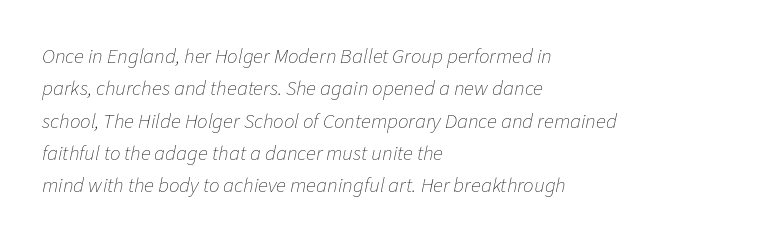
Between one letter and the next there's only the usual sliver of space. The letters are slanted; this is an italic face. Vertically, the passage feels balanced, rows spaced as you'd expect. The passage is arranged the way most books set body copy — flush left. Vertical stems look standard width or narrower in stroke.
